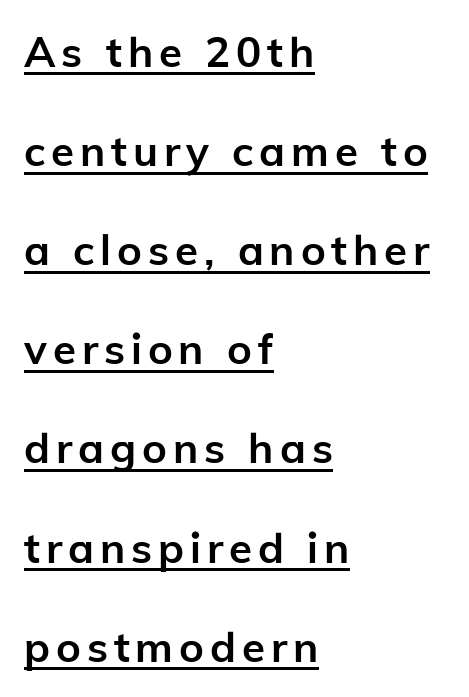
The image shows 42 px semibold sans-serif type, upright; set left-aligned, loose line spacing (2.36x), underlined; low stroke contrast and a medium x-height.
